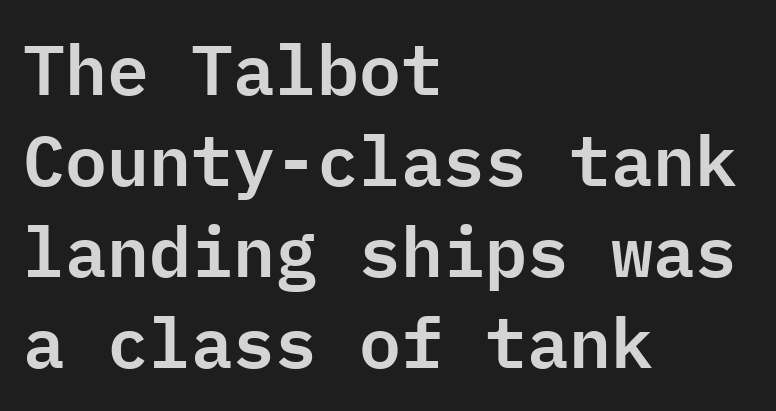
{"serif": "no", "italic": "no", "width": "normal", "stroke_contrast": "low", "x_height": "medium", "monospaced": "yes", "underline": "no", "align": "left", "line_spacing": "normal", "line_spacing_ratio": 1.3, "letter_spacing": "normal", "letter_spacing_em": 0.0, "glyph_px": 70}
